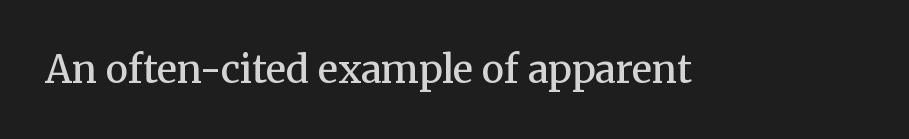
{"serif": "yes", "italic": "no", "bold": "semi", "weight": "semibold", "width": "normal", "stroke_contrast": "medium", "x_height": "medium", "monospaced": "no", "underline": "no", "letter_spacing": "normal", "letter_spacing_em": 0.0, "glyph_px": 38}
